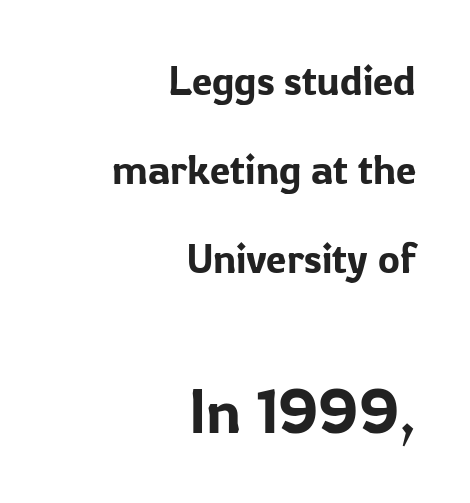
Q: Is the text italic (slanted)? A: No, it is upright.
Q: Is the typeface a serif or a sans-serif typeface? A: Sans-serif.
Q: Is the text underlined? A: No.
Q: How is the paragraph aligned? A: Right-aligned.
Q: Is the spacing between letters normal or unusually wide? A: Normal.
Q: Is the spacing between lines tight, normal or loose? A: Loose.
Q: Which block of text is set in a larger size, the first (top) or the second (bottom)? A: The second (bottom) one.
Q: Width (condensed, normal, or wide)? A: Normal.
Q: Stroke contrast? A: Low.
Q: x-height? A: Medium.
Q: Monospaced? A: No.
